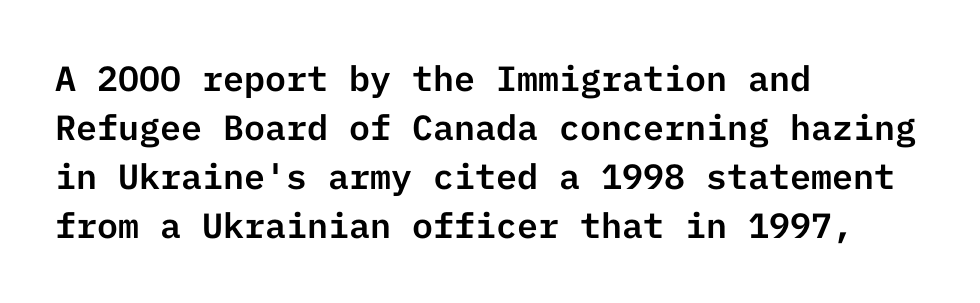
{"serif": "no", "italic": "no", "width": "normal", "stroke_contrast": "low", "x_height": "medium", "underline": "no", "align": "left", "line_spacing": "normal", "line_spacing_ratio": 1.4, "letter_spacing": "normal", "letter_spacing_em": 0.0, "glyph_px": 35}
